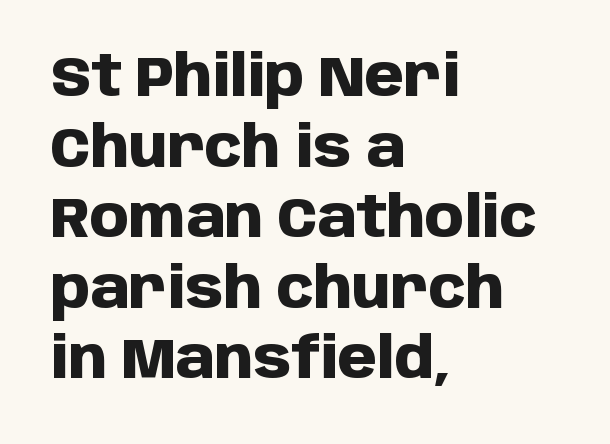
{"serif": "no", "italic": "no", "bold": "yes", "weight": "heavy", "width": "normal", "stroke_contrast": "low", "x_height": "large", "monospaced": "no", "underline": "no", "align": "left", "line_spacing": "normal", "line_spacing_ratio": 1.26, "letter_spacing": "normal", "letter_spacing_em": 0.0, "glyph_px": 56}
